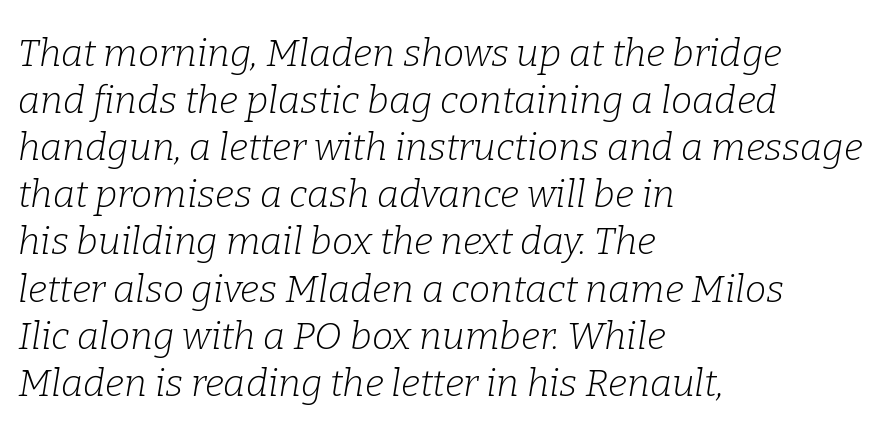
The image shows 38 px light serif type, italic (leaning right); set left-aligned, line spacing 1.24x, normal letter spacing, not underlined; low stroke contrast and a medium x-height.
